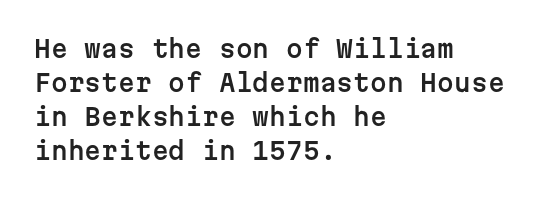
The image shows 24 px text type, upright; set left-aligned, normal line spacing (1.42x), normal letter spacing, not underlined.
